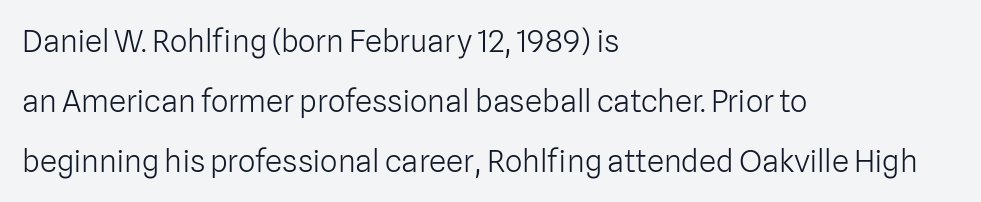
Q: Is the text bold? A: No.
Q: Is the text italic (slanted)? A: No, it is upright.
Q: Is the typeface a serif or a sans-serif typeface? A: Sans-serif.
Q: Is the text underlined? A: No.
Q: How is the paragraph aligned? A: Left-aligned.
Q: Is the spacing between letters normal or unusually wide? A: Normal.
Q: Is the spacing between lines tight, normal or loose? A: Loose.
Q: Width (condensed, normal, or wide)? A: Normal.
Q: Stroke contrast? A: Low.
Q: x-height? A: Medium.
Q: Monospaced? A: No.
